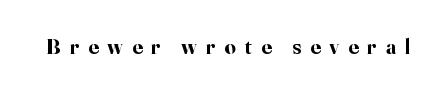
The image shows 22 px bold type, upright; set unusually wide letter spacing (+0.41 em), not underlined.
